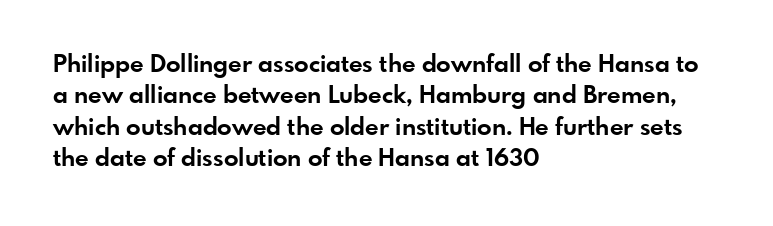
Caption: standard tracking, unaltered. In CSS terms this would be text-align: left. Unlike italic type, these characters show no tilt at all. A dark, heavy texture on the line: the type is bold.
